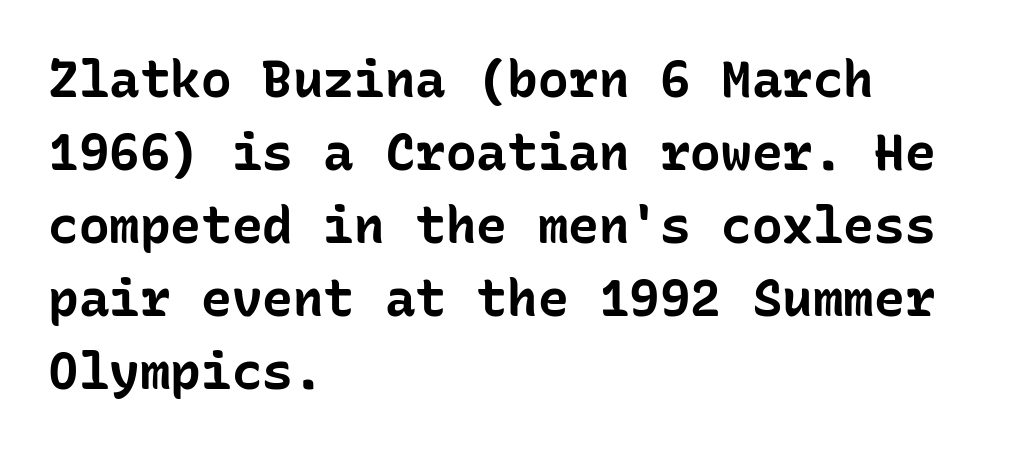
{"serif": "no", "italic": "no", "bold": "yes", "weight": "bold", "width": "normal", "stroke_contrast": "low", "x_height": "medium", "monospaced": "yes", "underline": "no", "align": "left", "line_spacing": "normal", "line_spacing_ratio": 1.43, "letter_spacing": "normal", "letter_spacing_em": 0.0, "glyph_px": 51}
